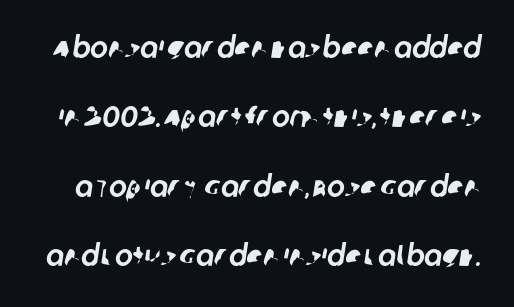
Q: Is the typeface a serif or a sans-serif typeface? A: Sans-serif.
Q: Is the text underlined? A: No.
Q: Is the spacing between letters normal or unusually wide? A: Normal.
Q: Is the spacing between lines tight, normal or loose? A: Loose.
Q: Width (condensed, normal, or wide)? A: Normal.
Q: Stroke contrast? A: Low.
Q: x-height? A: Large.
Q: Monospaced? A: No.
